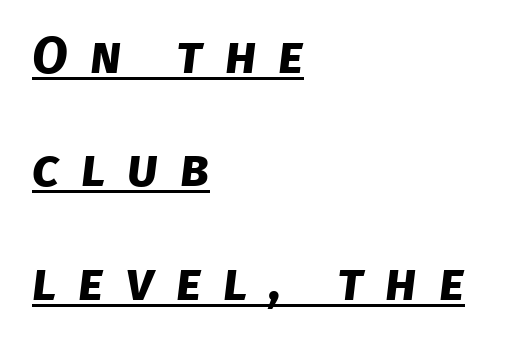
{"serif": "no", "bold": "yes", "weight": "bold", "width": "normal", "stroke_contrast": "low", "x_height": "large", "monospaced": "no", "underline": "yes", "align": "left", "line_spacing": "loose", "line_spacing_ratio": 2.18, "letter_spacing": "wide", "letter_spacing_em": 0.42, "glyph_px": 52}
